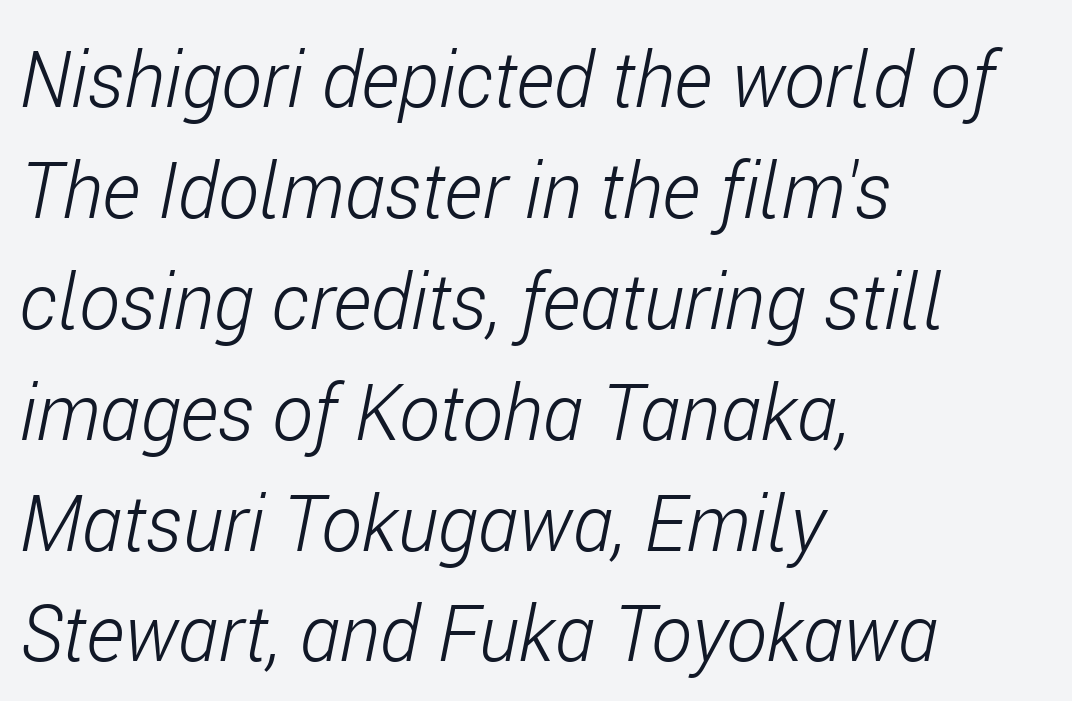
{"italic": "yes", "lean": "right", "slant_degrees": 11, "bold": "no", "weight": "light", "width": "condensed", "stroke_contrast": "low", "x_height": "medium", "monospaced": "no", "underline": "no", "align": "left", "line_spacing": "normal", "line_spacing_ratio": 1.44, "letter_spacing": "normal", "letter_spacing_em": 0.0, "glyph_px": 77}
